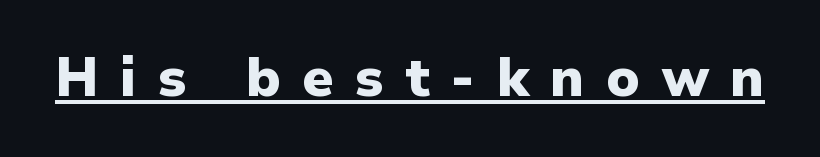
The typography opts for an upright posture over an oblique one. This sample has the flowing, uneven cadence of proportional lettering. Does a line run under the words? Yes, clearly. The characters look thick and weighty, a clear bold.
